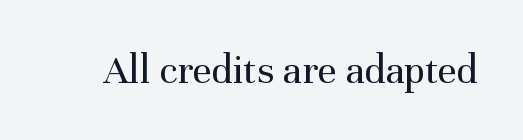
{"serif": "yes", "italic": "no", "bold": "no", "weight": "regular", "width": "normal", "stroke_contrast": "medium", "x_height": "medium", "monospaced": "no", "underline": "no", "letter_spacing": "normal", "letter_spacing_em": 0.0, "glyph_px": 42}
